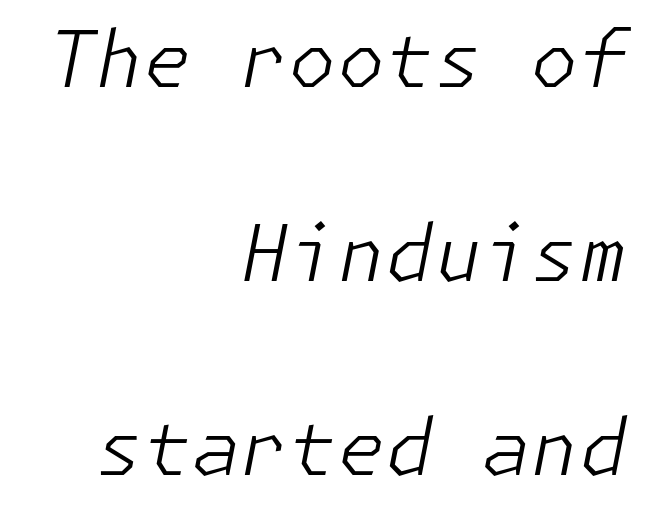
Q: Is the text bold? A: No.
Q: Is the text italic (slanted)? A: Yes, it leans right by about 11 degrees.
Q: Is the text underlined? A: No.
Q: How is the paragraph aligned? A: Right-aligned.
Q: Is the spacing between letters normal or unusually wide? A: Normal.
Q: Is the spacing between lines tight, normal or loose? A: Loose.
Q: Width (condensed, normal, or wide)? A: Normal.
Q: Stroke contrast? A: Low.
Q: x-height? A: Medium.
